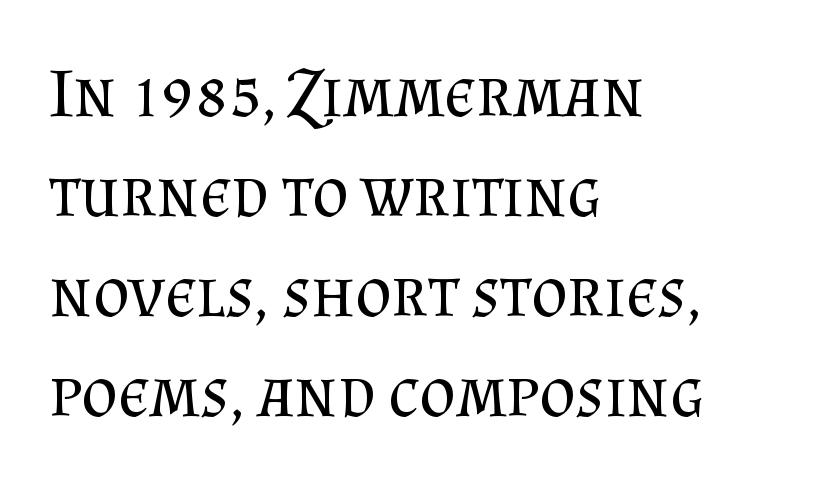
Standard letterfit; no display-style spreading of the glyphs. The letters look calm and open, with moderate or lighter stems. The passage shown stacks its lines at a standard gap. The space beneath each line is pristine and unruled. Typeset ragged right — the left edge is the straight one.
